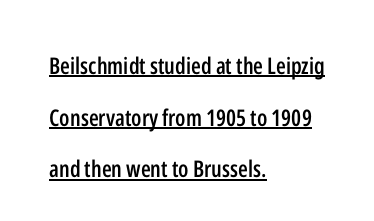
{"italic": "no", "bold": "semi", "underline": "yes", "align": "left", "line_spacing": "loose", "line_spacing_ratio": 2.25, "letter_spacing": "normal", "letter_spacing_em": 0.0, "glyph_px": 23}
